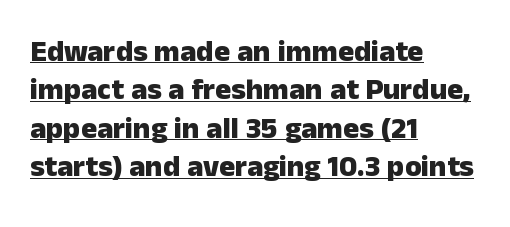
{"serif": "no", "italic": "no", "bold": "yes", "weight": "heavy", "width": "normal", "stroke_contrast": "low", "x_height": "medium", "monospaced": "no", "underline": "yes", "align": "left", "line_spacing": "normal", "line_spacing_ratio": 1.28, "letter_spacing": "normal", "letter_spacing_em": 0.0, "glyph_px": 30}
